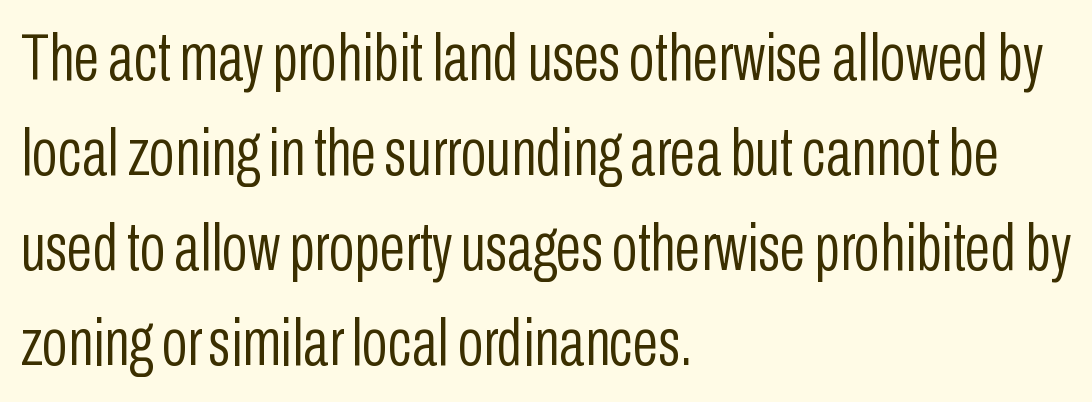
Q: Is the text bold? A: No.
Q: Is the text italic (slanted)? A: No, it is upright.
Q: Is the typeface a serif or a sans-serif typeface? A: Sans-serif.
Q: Is the text underlined? A: No.
Q: How is the paragraph aligned? A: Left-aligned.
Q: Is the spacing between letters normal or unusually wide? A: Normal.
Q: Is the spacing between lines tight, normal or loose? A: Normal.
Q: Width (condensed, normal, or wide)? A: Condensed.
Q: Stroke contrast? A: Low.
Q: x-height? A: Medium.
Q: Monospaced? A: No.
